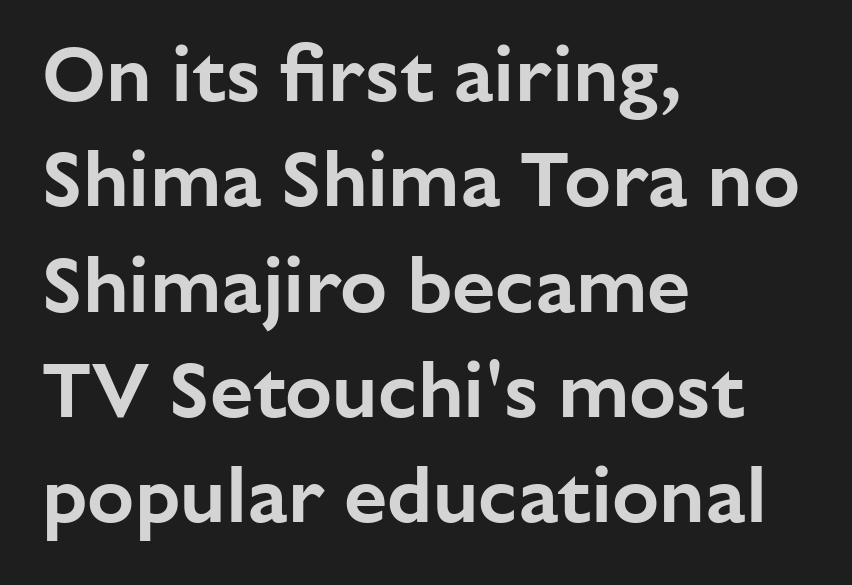
Q: Is the text italic (slanted)? A: No, it is upright.
Q: Is the typeface a serif or a sans-serif typeface? A: Sans-serif.
Q: Is the text underlined? A: No.
Q: How is the paragraph aligned? A: Left-aligned.
Q: Is the spacing between letters normal or unusually wide? A: Normal.
Q: Is the spacing between lines tight, normal or loose? A: Normal.
Q: Width (condensed, normal, or wide)? A: Normal.
Q: Stroke contrast? A: Low.
Q: x-height? A: Medium.
Q: Monospaced? A: No.
